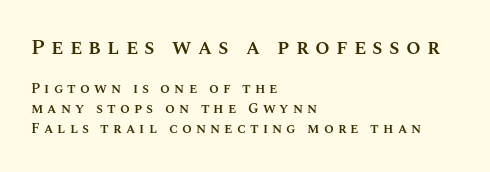
Q: Is the text bold? A: Semi-bold.
Q: Is the text italic (slanted)? A: No, it is upright.
Q: Is the text underlined? A: No.
Q: How is the paragraph aligned? A: Left-aligned.
Q: Is the spacing between letters normal or unusually wide? A: Unusually wide.
Q: Is the spacing between lines tight, normal or loose? A: Normal.
Q: Which block of text is set in a larger size, the first (top) or the second (bottom)? A: The first (top) one.
